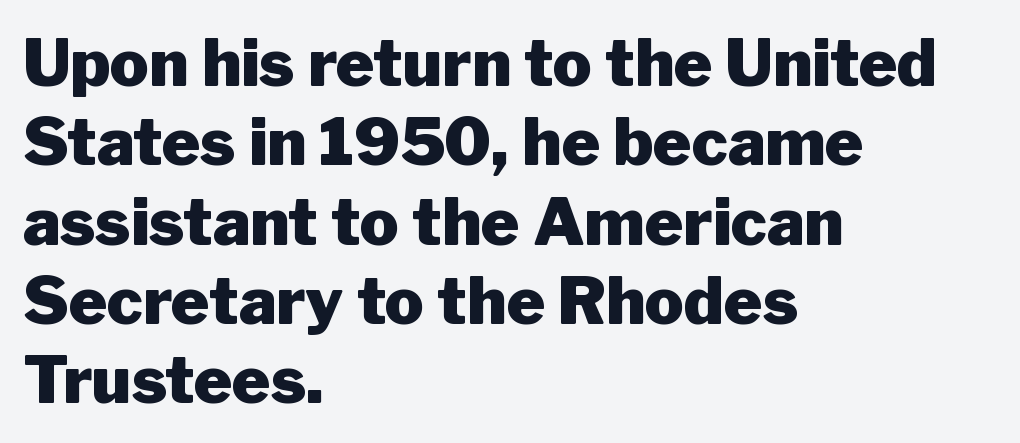
The gaps between neighbouring characters are ordinary and unremarkable. Note the varied advance widths — an 'i' is clearly narrower than an 'm'. I'd describe the lettering as bold — thick and assertive. A sans-serif font was chosen for this passage.
